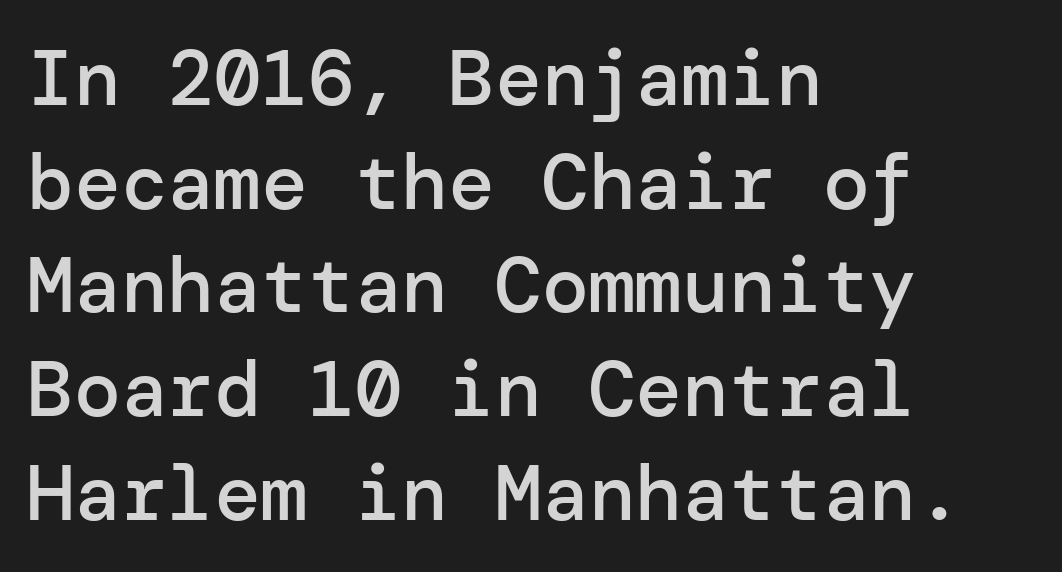
The image shows 78 px semibold sans-serif type, upright; set left-aligned, normal line spacing (1.33x), normal letter spacing, not underlined; low stroke contrast and a medium x-height.
